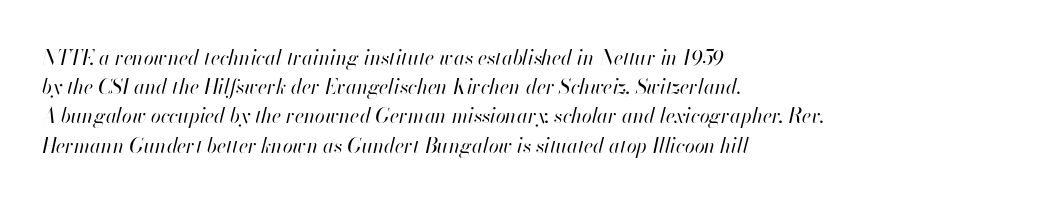
Glance below the letters and you will spot only blank space. If you drew a ruler down the left edge, every line would touch it. The characters are drawn with everyday or finer stroke widths. Letter spacing: default. Leading: standard.
